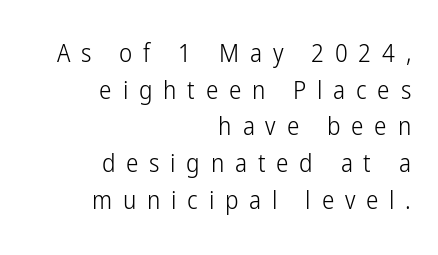
{"italic": "no", "bold": "no", "underline": "no", "align": "right", "line_spacing": "normal", "line_spacing_ratio": 1.47, "letter_spacing": "wide", "letter_spacing_em": 0.43, "glyph_px": 25}
